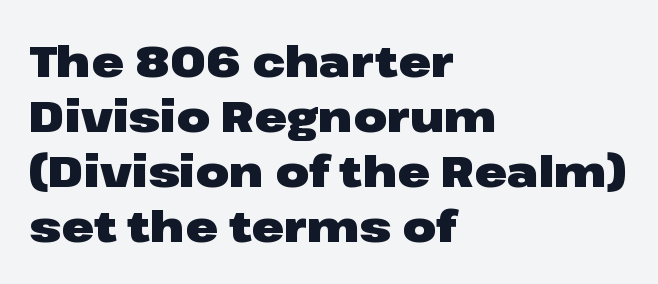
Each letter keeps its own natural width here, so spacing adapts to shape. Regarding serifs, this sample does without them. Line beginnings align vertically; line endings do not. Letter spacing: default. Students, observe: this is what conventionally led text looks like. Check under the words: just untouched page.
